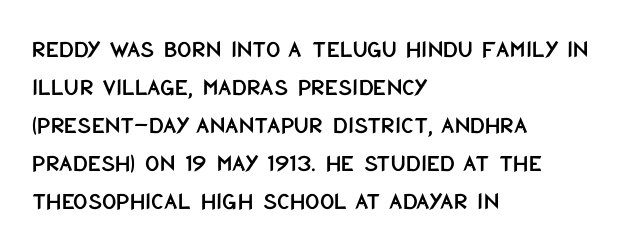
The image shows 25 px text type, upright; set left-aligned, normal line spacing (1.52x), normal letter spacing, not underlined.
